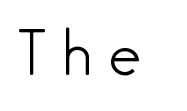
{"serif": "no", "italic": "no", "bold": "no", "weight": "light", "width": "condensed", "stroke_contrast": "low", "x_height": "medium", "monospaced": "no", "underline": "no", "letter_spacing": "wide", "letter_spacing_em": 0.31, "glyph_px": 57}
